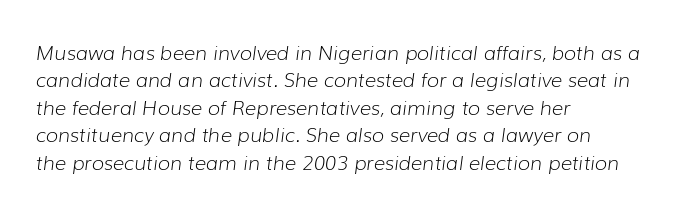
The image shows 20 px text type, italic (leaning right); set left-aligned, normal line spacing (1.37x), normal letter spacing, not underlined.
